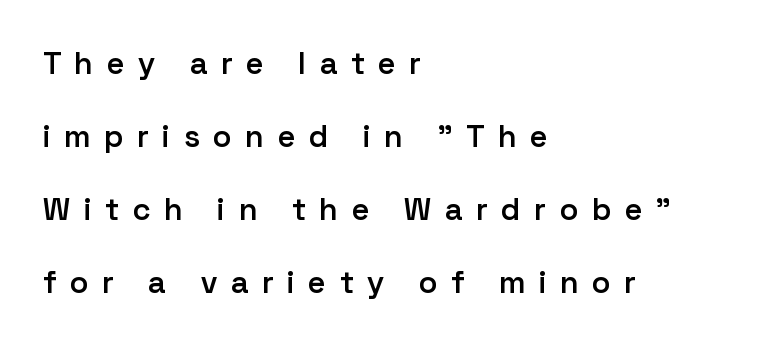
The designer went with a sans here, leaving each stem footless. The type sits square on the baseline with zero lean. You could not count columns in this text — the font is proportionally spaced. Students, observe: this is what heavily led, spacious text looks like. Is the letter spacing exaggerated? Yes — the characters are pushed far apart.
